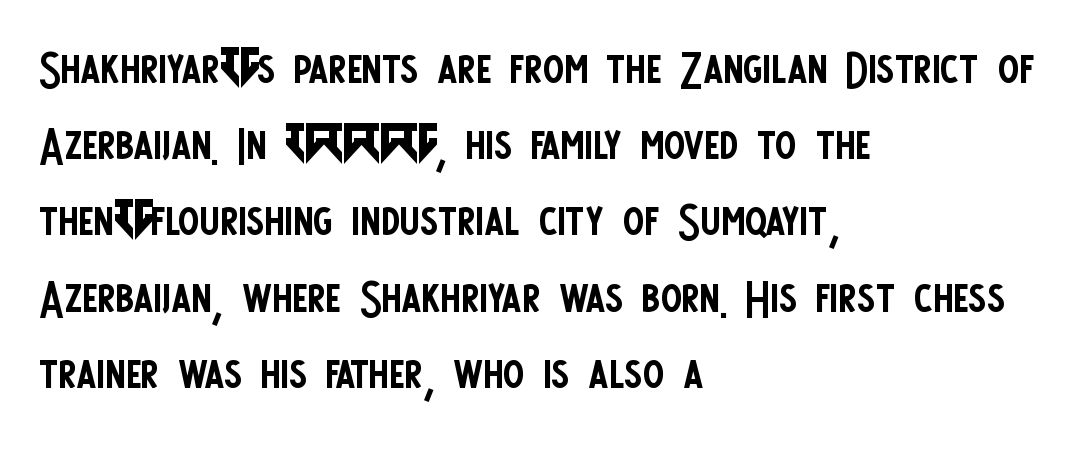
{"serif": "no", "italic": "no", "bold": "no", "weight": "regular", "width": "condensed", "stroke_contrast": "low", "x_height": "large", "monospaced": "no", "underline": "no", "align": "left", "line_spacing_ratio": 1.21, "letter_spacing": "normal", "letter_spacing_em": 0.0, "glyph_px": 63}
